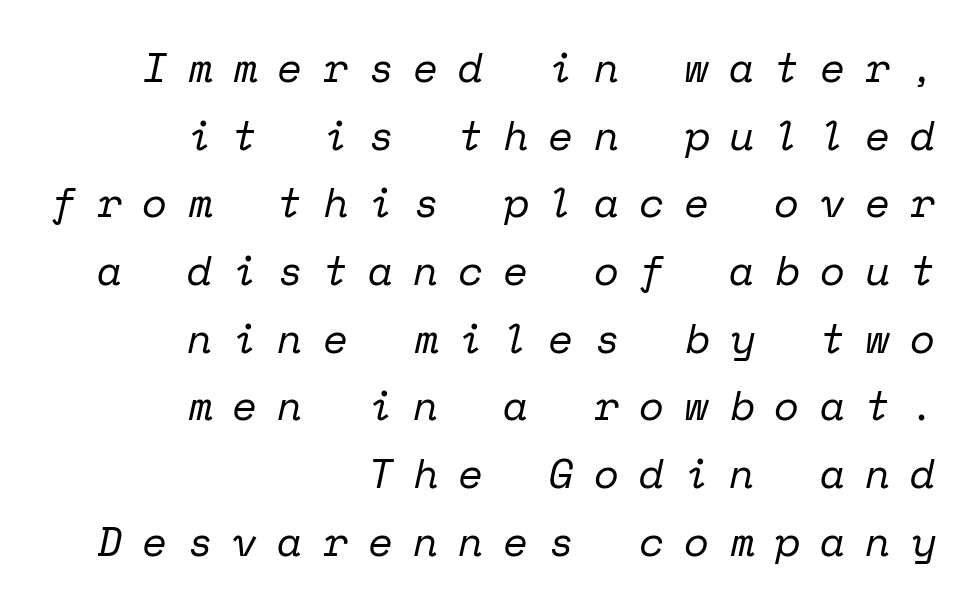
{"serif": "yes", "italic": "yes", "lean": "right", "slant_degrees": 12, "bold": "no", "weight": "regular", "width": "normal", "stroke_contrast": "low", "x_height": "medium", "monospaced": "yes", "underline": "no", "align": "right", "line_spacing": "normal", "line_spacing_ratio": 1.65, "letter_spacing": "wide", "letter_spacing_em": 0.49, "glyph_px": 41}
